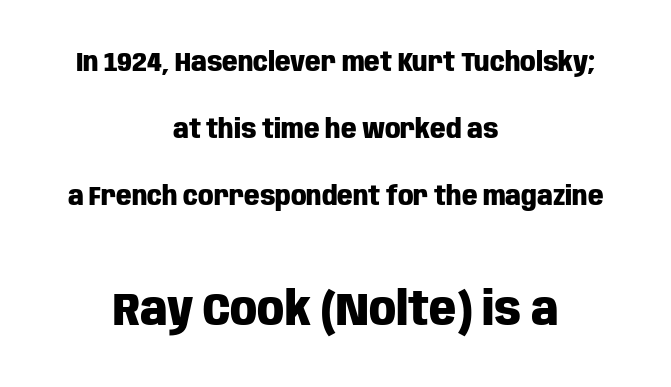
The image shows 47 px heavy, condensed sans-serif type, upright; set centered, loose line spacing (2.48x), normal letter spacing, not underlined; the second (bottom) block is 1.74x larger; low stroke contrast and a large x-height.
